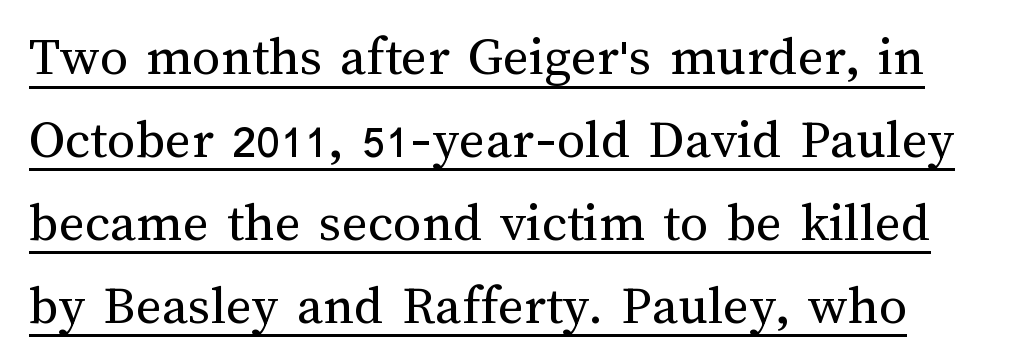
{"italic": "no", "bold": "no", "weight": "regular", "width": "normal", "stroke_contrast": "medium", "x_height": "medium", "monospaced": "no", "underline": "yes", "line_spacing": "normal", "line_spacing_ratio": 1.48, "letter_spacing": "normal", "letter_spacing_em": 0.0, "glyph_px": 56}
